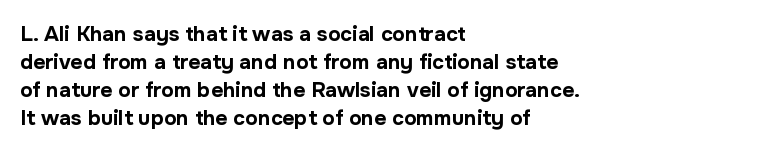
Q: Is the text bold? A: Yes.
Q: Is the text italic (slanted)? A: No, it is upright.
Q: Is the text underlined? A: No.
Q: How is the paragraph aligned? A: Left-aligned.
Q: Is the spacing between letters normal or unusually wide? A: Normal.
Q: Is the spacing between lines tight, normal or loose? A: Normal.
